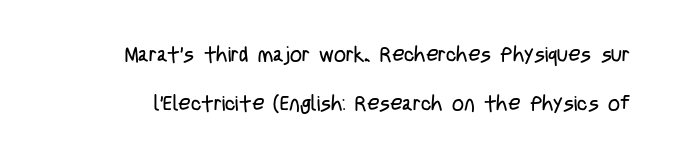
{"italic": "no", "bold": "no", "underline": "no", "line_spacing": "loose", "line_spacing_ratio": 2.35, "letter_spacing": "normal", "letter_spacing_em": 0.0, "glyph_px": 21}
